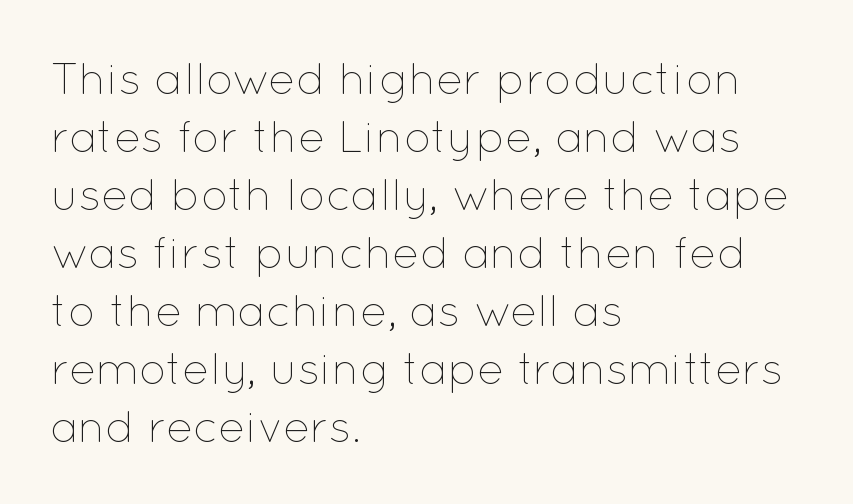
Stems here are at most as thick as an everyday book face. The letters sit at their default tracking, neither squeezed nor spread. Visually the block forms a straight wall on the left and a jagged coastline on the right. This is the regular roman posture of the typeface.
